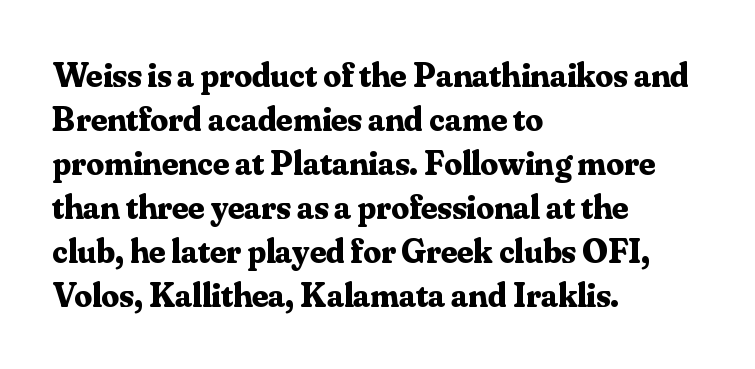
The image shows 35 px bold serif type, upright; set left-aligned, normal line spacing (1.26x), normal letter spacing, not underlined; medium stroke contrast and a small x-height.
